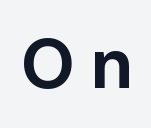
You can tell from the bare stems that sans-serif type was used. The face used here has the dense, thick strokes of a bold. Has an underline been added? It has not. Italic? Not at all — the glyphs are vertical.
